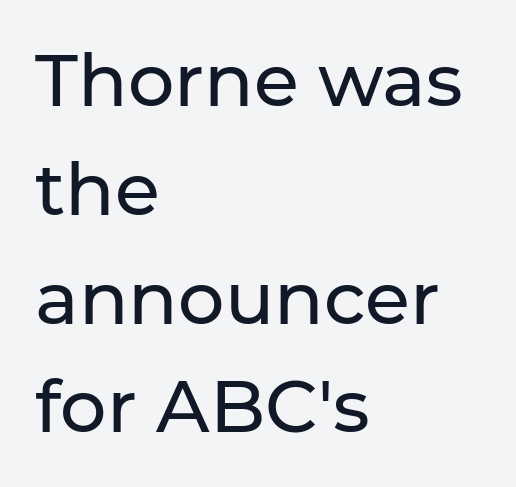
Q: Is the text bold? A: No.
Q: Is the text italic (slanted)? A: No, it is upright.
Q: Is the typeface a serif or a sans-serif typeface? A: Sans-serif.
Q: Is the text underlined? A: No.
Q: How is the paragraph aligned? A: Left-aligned.
Q: Is the spacing between letters normal or unusually wide? A: Normal.
Q: Is the spacing between lines tight, normal or loose? A: Normal.
Q: Width (condensed, normal, or wide)? A: Normal.
Q: Stroke contrast? A: Low.
Q: x-height? A: Medium.
Q: Monospaced? A: No.
